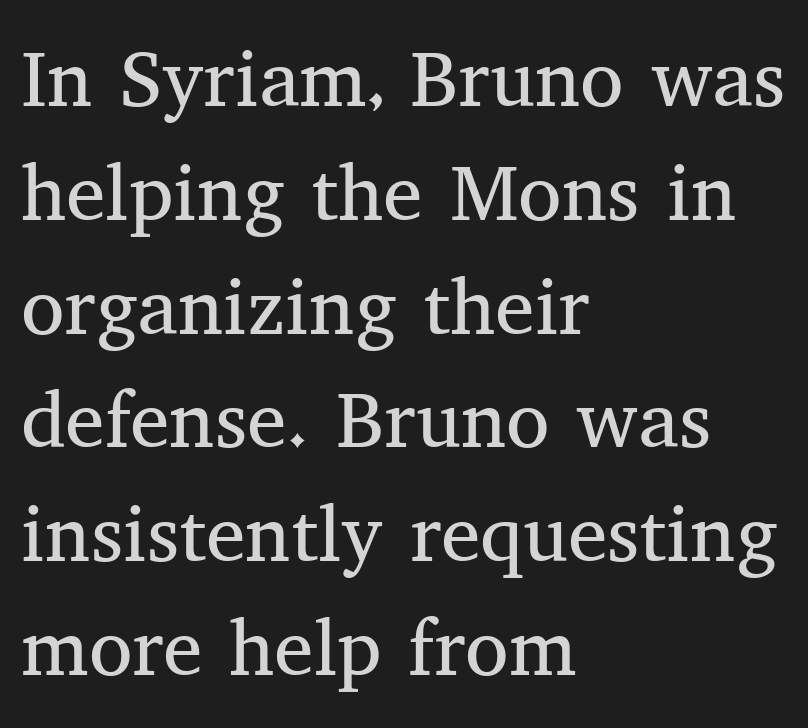
Q: Is the text bold? A: No.
Q: Is the text italic (slanted)? A: No, it is upright.
Q: Is the typeface a serif or a sans-serif typeface? A: Serif.
Q: Is the text underlined? A: No.
Q: How is the paragraph aligned? A: Left-aligned.
Q: Is the spacing between letters normal or unusually wide? A: Normal.
Q: Is the spacing between lines tight, normal or loose? A: Normal.
Q: Width (condensed, normal, or wide)? A: Normal.
Q: Stroke contrast? A: Medium.
Q: x-height? A: Medium.
Q: Monospaced? A: No.
